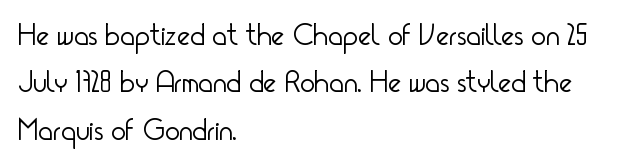
{"serif": "no", "italic": "no", "bold": "no", "weight": "light", "width": "condensed", "stroke_contrast": "low", "x_height": "small", "monospaced": "no", "underline": "no", "align": "left", "line_spacing": "normal", "line_spacing_ratio": 1.53, "letter_spacing": "normal", "letter_spacing_em": 0.0, "glyph_px": 31}
